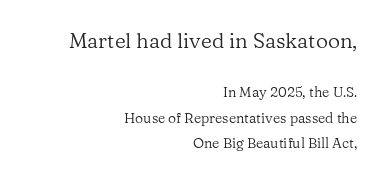
The image shows 21 px text type, upright; set right-aligned, line spacing 1.85x, normal letter spacing, not underlined; the first (top) block is 1.5x larger.
